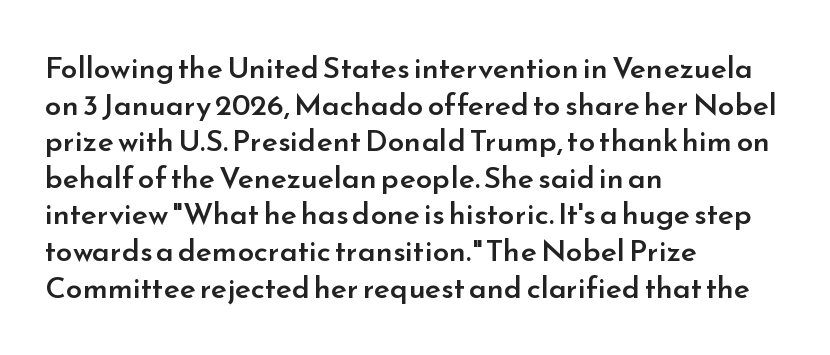
The image shows 30 px semibold sans-serif type, upright; set left-aligned, line spacing 1.22x, normal letter spacing, not underlined; low stroke contrast and a small x-height.
